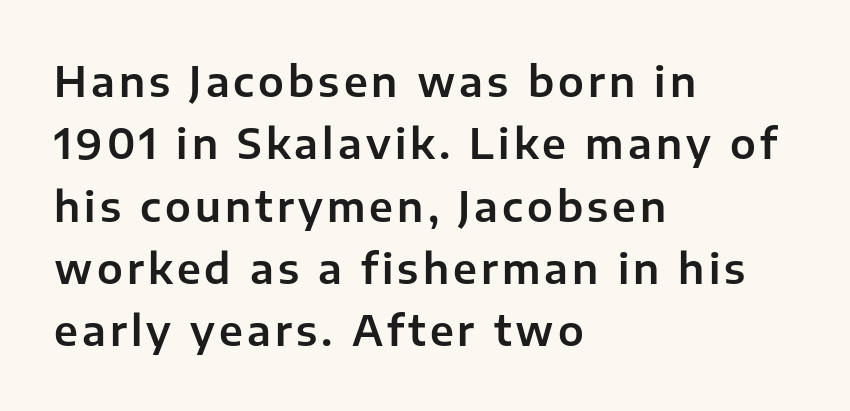
The image shows 41 px sans-serif type, upright; set left-aligned, normal line spacing (1.52x), not underlined; low stroke contrast and a medium x-height.
